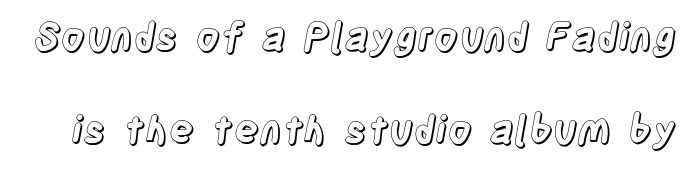
The image shows 38 px condensed type; set loose line spacing (2.46x), normal letter spacing, not underlined; a large x-height.
